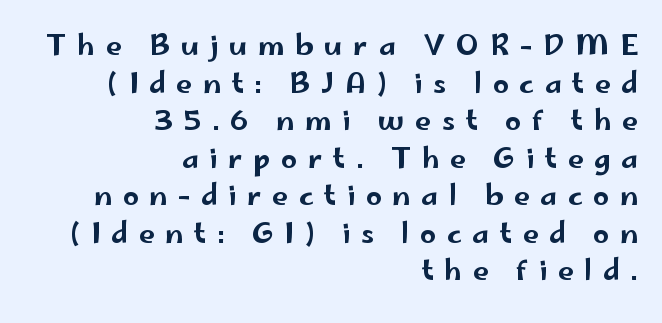
Q: Is the text italic (slanted)? A: No, it is upright.
Q: Is the typeface a serif or a sans-serif typeface? A: Sans-serif.
Q: Is the text underlined? A: No.
Q: How is the paragraph aligned? A: Right-aligned.
Q: Is the spacing between letters normal or unusually wide? A: Unusually wide.
Q: Is the spacing between lines tight, normal or loose? A: Normal.
Q: Width (condensed, normal, or wide)? A: Wide.
Q: Stroke contrast? A: Low.
Q: x-height? A: Small.
Q: Monospaced? A: No.
